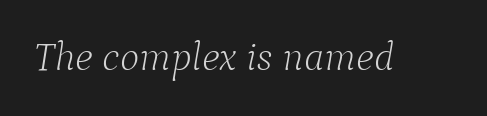
The image shows 41 px light serif type, italic (leaning right); set normal letter spacing, not underlined; low stroke contrast and a medium x-height.
